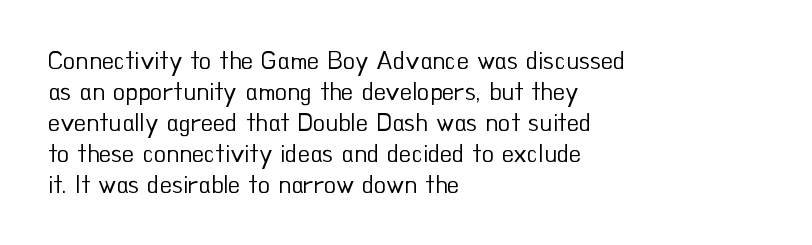
{"italic": "no", "bold": "no", "underline": "no", "align": "left", "line_spacing_ratio": 1.24, "letter_spacing": "normal", "letter_spacing_em": 0.0, "glyph_px": 25}
